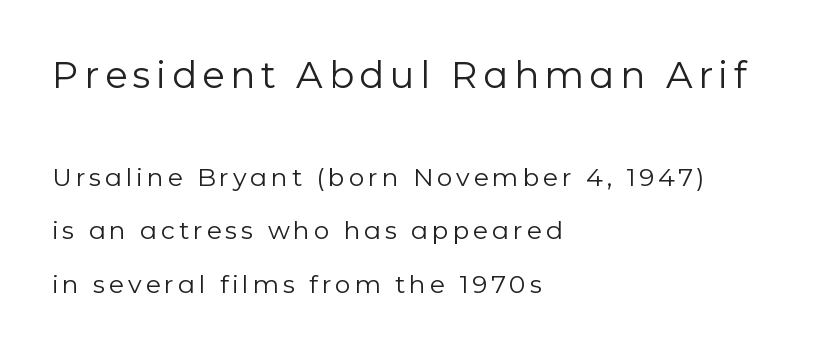
{"serif": "no", "italic": "no", "bold": "no", "weight": "regular", "width": "normal", "stroke_contrast": "low", "x_height": "medium", "monospaced": "no", "underline": "no", "align": "left", "line_spacing": "loose", "line_spacing_ratio": 2.14, "larger_block": "first", "size_ratio": 1.48, "glyph_px": 37}
